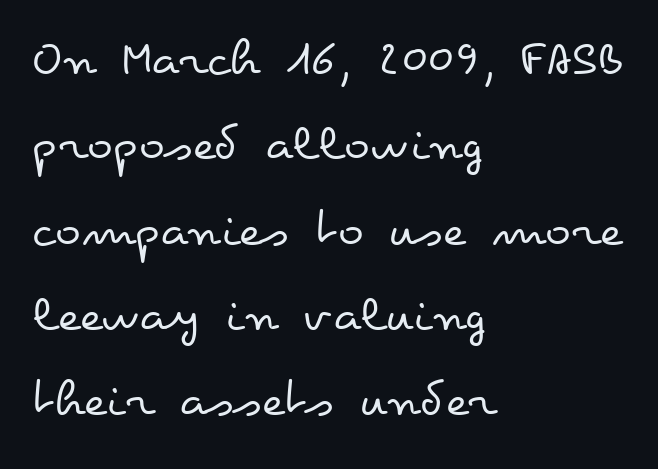
The image shows 54 px regular-weight, wide type, upright; set left-aligned, normal line spacing (1.58x), normal letter spacing, not underlined; low stroke contrast and a small x-height.
